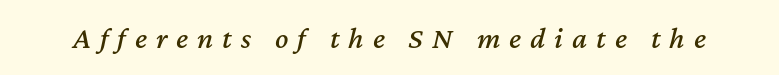
{"italic": "yes", "lean": "right", "slant_degrees": 12, "width": "normal", "stroke_contrast": "medium", "x_height": "medium", "monospaced": "no", "underline": "no", "letter_spacing": "wide", "letter_spacing_em": 0.29, "glyph_px": 31}
